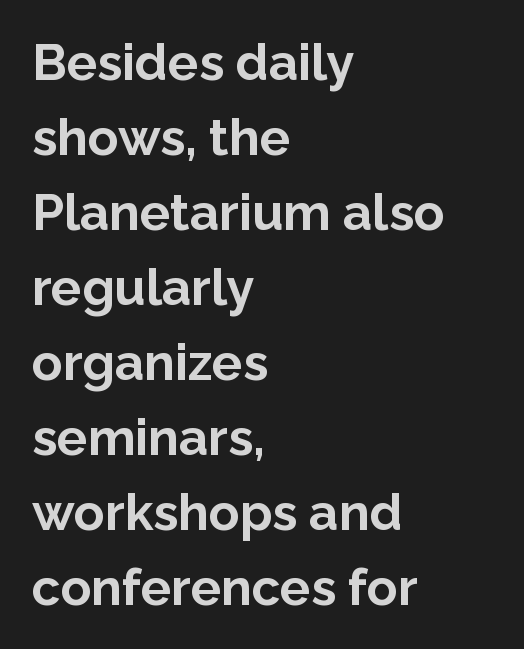
Q: Is the text bold? A: Yes.
Q: Is the text italic (slanted)? A: No, it is upright.
Q: Is the typeface a serif or a sans-serif typeface? A: Sans-serif.
Q: Is the text underlined? A: No.
Q: How is the paragraph aligned? A: Left-aligned.
Q: Is the spacing between letters normal or unusually wide? A: Normal.
Q: Is the spacing between lines tight, normal or loose? A: Normal.
Q: Width (condensed, normal, or wide)? A: Normal.
Q: Stroke contrast? A: Low.
Q: x-height? A: Medium.
Q: Monospaced? A: No.
